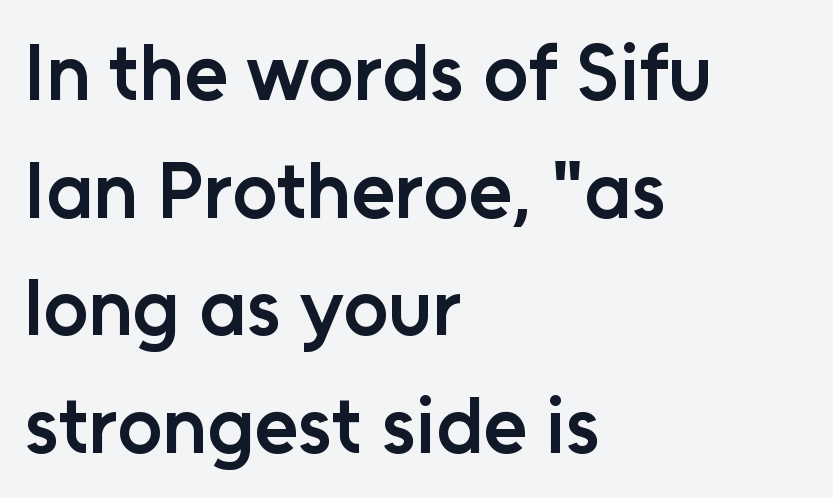
Look at the stroke-to-counter ratio: somewhat heavy, a semibold. These lines sit exactly where default settings would place them. The specimen omits any rule beneath the text block's lines. Nope, no serifs anywhere on these letters.
